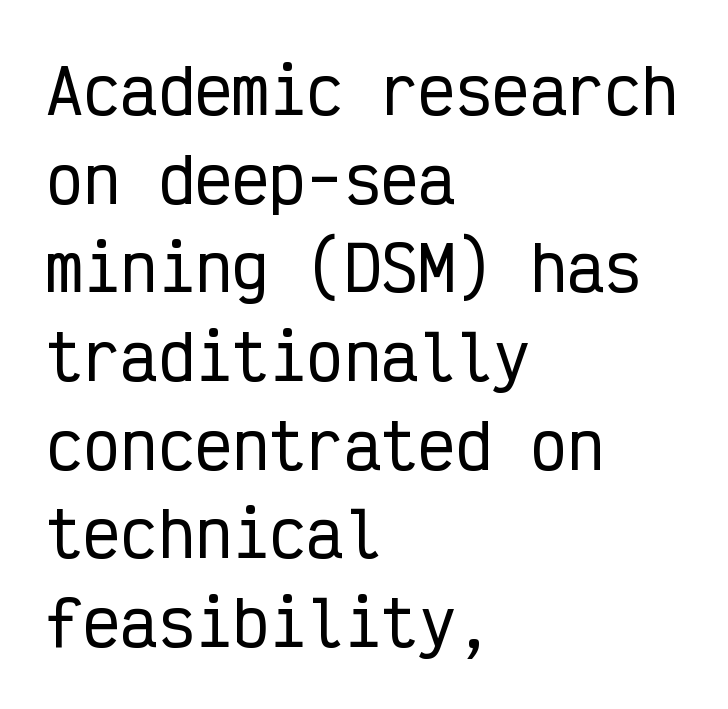
A clean baseline with only descenders dipping below it. Characters remain perfectly vertical along every line. Note the uniform advance width — an 'i' takes as much space as an 'm'. This rendering uses left alignment, leaving the right contour irregular. These lines sit exactly where default settings would place them. Are there feet on the stems? There aren't — it's a sans.
